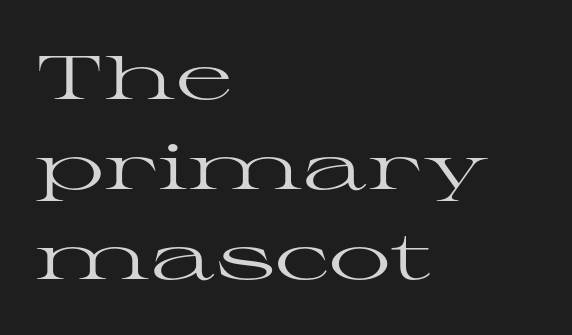
Caption: face not bold, strokes unweighted. Line beginnings align vertically; line endings do not. The type family on display is of the serif kind. These lines are rendered in a variable-pitch font. Type without underlining. You could call the tracking neutral — neither tight nor loose.
